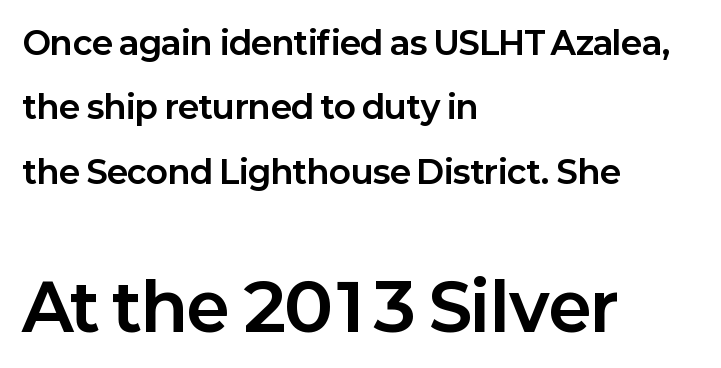
Q: Is the text bold? A: Yes.
Q: Is the text italic (slanted)? A: No, it is upright.
Q: Is the typeface a serif or a sans-serif typeface? A: Sans-serif.
Q: Is the text underlined? A: No.
Q: How is the paragraph aligned? A: Left-aligned.
Q: Is the spacing between letters normal or unusually wide? A: Normal.
Q: Is the spacing between lines tight, normal or loose? A: Loose.
Q: Which block of text is set in a larger size, the first (top) or the second (bottom)? A: The second (bottom) one.
Q: Width (condensed, normal, or wide)? A: Normal.
Q: Stroke contrast? A: Low.
Q: x-height? A: Medium.
Q: Monospaced? A: No.
